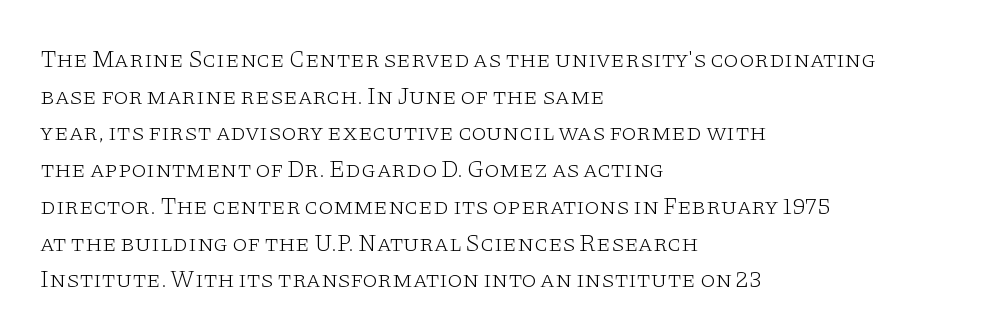
Q: Is the text bold? A: No.
Q: Is the text italic (slanted)? A: No, it is upright.
Q: Is the text underlined? A: No.
Q: How is the paragraph aligned? A: Left-aligned.
Q: Is the spacing between letters normal or unusually wide? A: Normal.
Q: Is the spacing between lines tight, normal or loose? A: Normal.
